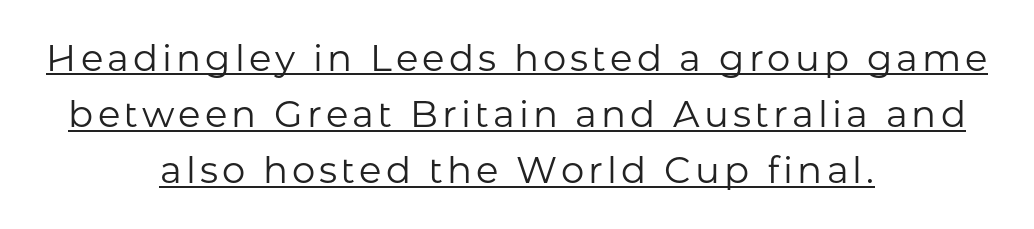
Q: Is the text bold? A: No.
Q: Is the text italic (slanted)? A: No, it is upright.
Q: Is the typeface a serif or a sans-serif typeface? A: Sans-serif.
Q: Is the text underlined? A: Yes.
Q: How is the paragraph aligned? A: Centered.
Q: Is the spacing between lines tight, normal or loose? A: Normal.
Q: Width (condensed, normal, or wide)? A: Normal.
Q: Stroke contrast? A: Low.
Q: x-height? A: Medium.
Q: Monospaced? A: No.
